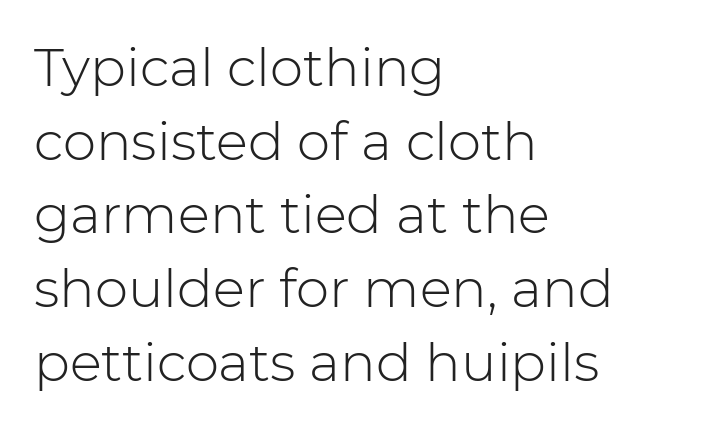
The image shows 53 px light sans-serif type, upright; set left-aligned, normal line spacing (1.39x), normal letter spacing, not underlined; low stroke contrast and a medium x-height.
